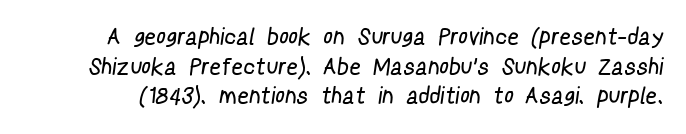
{"bold": "no", "underline": "no", "line_spacing": "normal", "line_spacing_ratio": 1.29, "glyph_px": 23}
